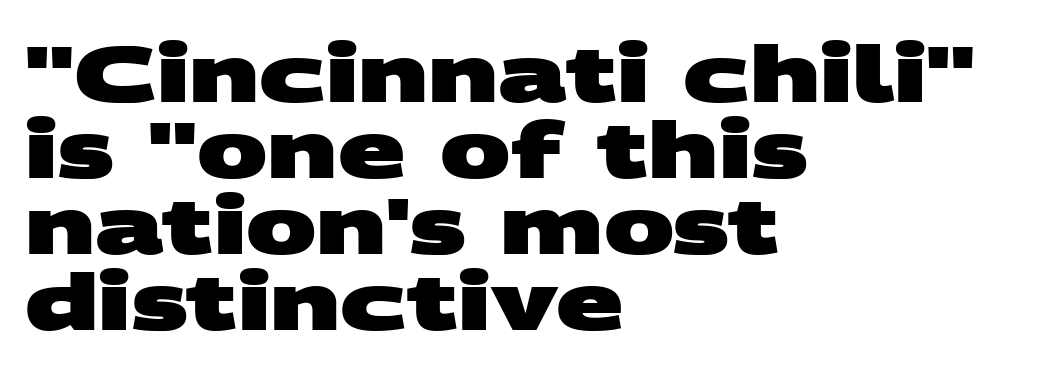
Q: Is the text bold? A: Yes.
Q: Is the typeface a serif or a sans-serif typeface? A: Sans-serif.
Q: Is the text underlined? A: No.
Q: How is the paragraph aligned? A: Left-aligned.
Q: Is the spacing between letters normal or unusually wide? A: Normal.
Q: Is the spacing between lines tight, normal or loose? A: Tight.
Q: Width (condensed, normal, or wide)? A: Wide.
Q: Stroke contrast? A: Medium.
Q: x-height? A: Large.
Q: Monospaced? A: No.
